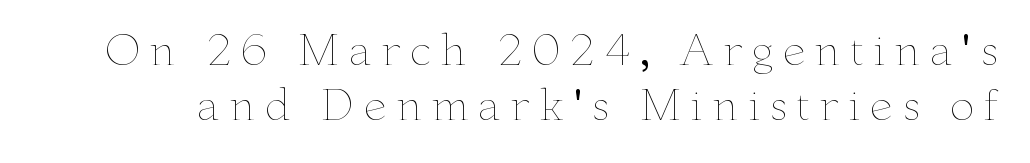
The image shows 42 px thin, wide type, upright; set normal line spacing (1.32x), unusually wide letter spacing (+0.21 em), not underlined; low stroke contrast and a small x-height.
